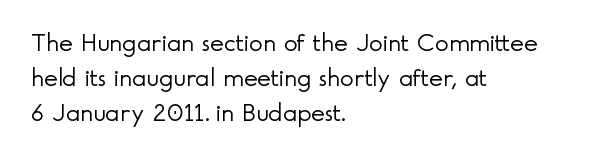
The image shows 26 px text type, upright; set left-aligned, normal line spacing (1.34x), normal letter spacing, not underlined.
